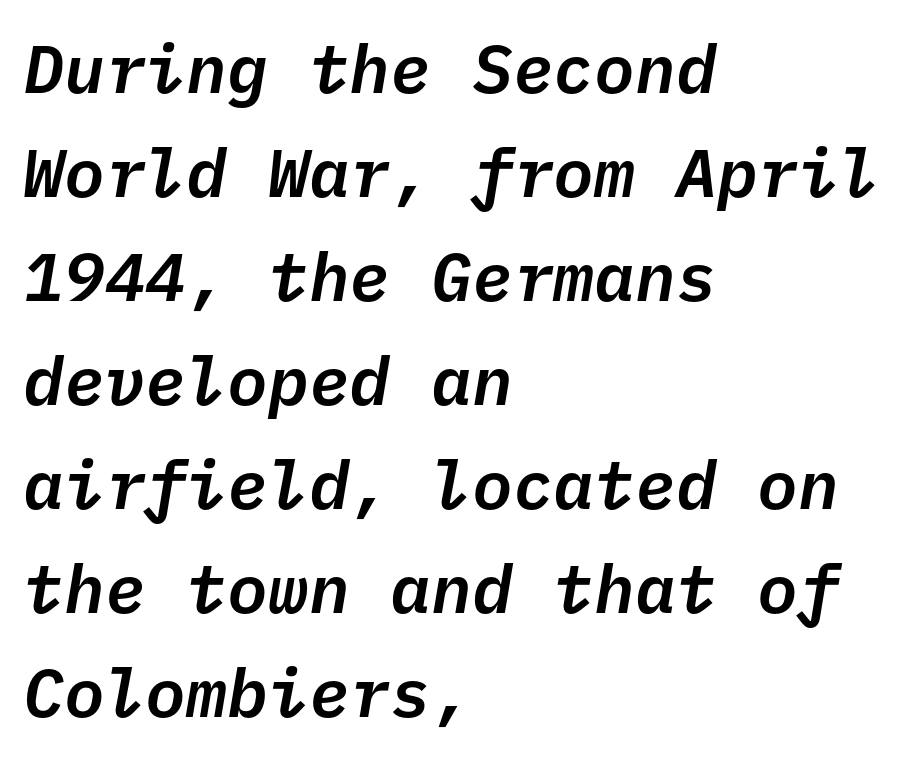
The image shows 68 px text type, italic (leaning right), monospaced; set left-aligned, normal line spacing (1.53x), normal letter spacing, not underlined; low stroke contrast and a medium x-height.
